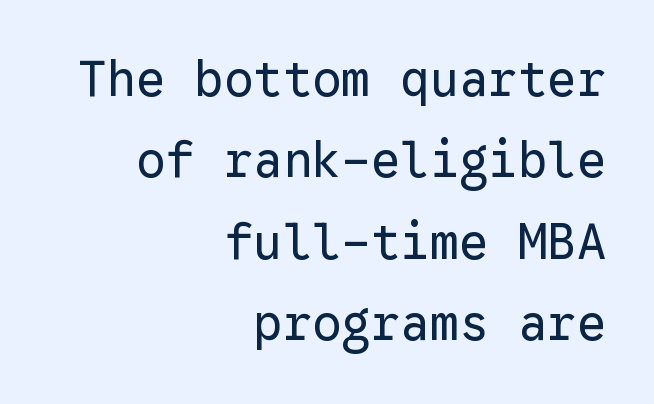
The line texture is even and compact thanks to regular tracking. Visually the block forms a straight wall on the right and a jagged coastline on the left. Each new line begins a customary step beneath the previous one. Note the uniform advance width — an 'i' takes as much space as an 'm'. A bare baseline throughout the passage.
